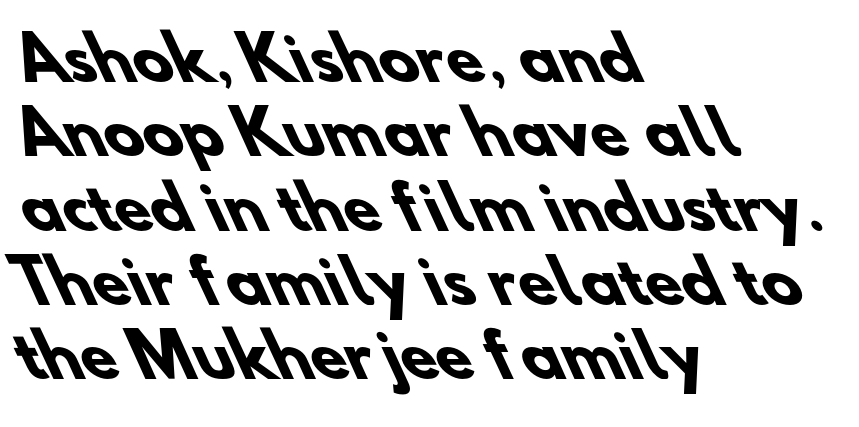
Nobody touched the tracking dial on this one. Typographic density is high because the face is bold. The passage shown is typed in a proportional face where columns would drift. The ragged edge is on the right, which tells us the setting is flush left. Words float on clear page, feet unadorned. The designer left line spacing at the default.
